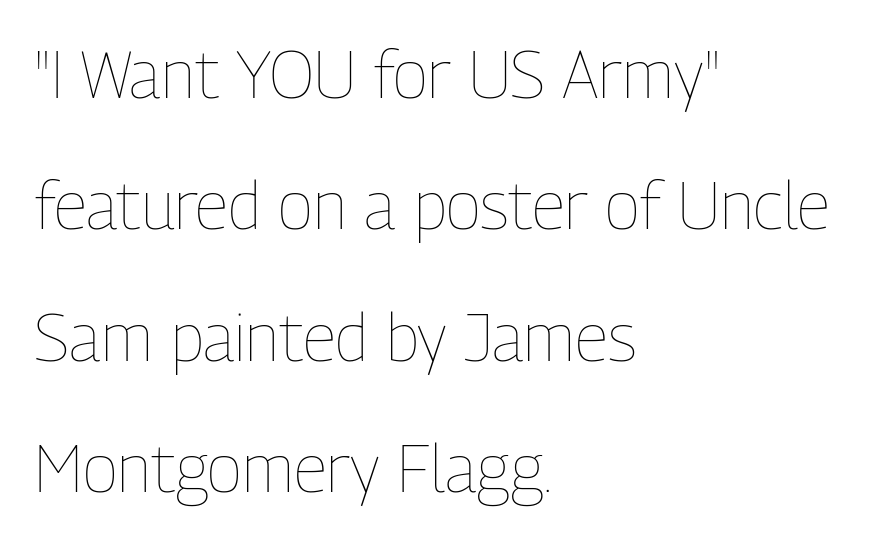
Q: Is the text bold? A: No.
Q: Is the text italic (slanted)? A: No, it is upright.
Q: Is the text underlined? A: No.
Q: How is the paragraph aligned? A: Left-aligned.
Q: Is the spacing between letters normal or unusually wide? A: Normal.
Q: Is the spacing between lines tight, normal or loose? A: Loose.
Q: Width (condensed, normal, or wide)? A: Condensed.
Q: Stroke contrast? A: Low.
Q: x-height? A: Medium.
Q: Monospaced? A: No.
